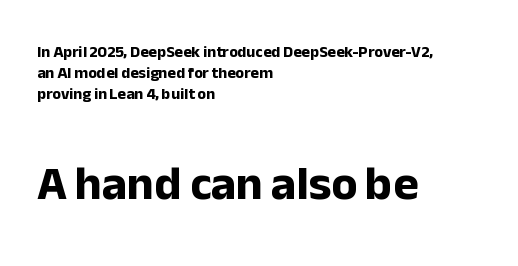
Does the copy run flush right? No — it runs flush left. The rendering keeps characters at their native spacing. You get the small type first, then a jump to larger type. Character widths vary here, with narrow letters taking less room than wide ones. Line spacing here is normal.
